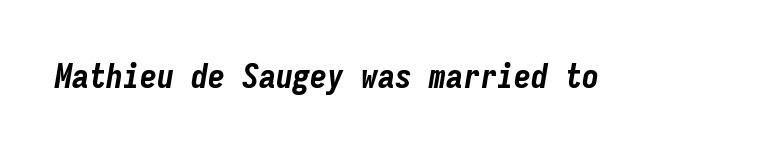
Q: Is the text bold? A: Yes.
Q: Is the text italic (slanted)? A: Yes, it leans right by about 9 degrees.
Q: Is the text underlined? A: No.
Q: Is the spacing between letters normal or unusually wide? A: Normal.
Q: Width (condensed, normal, or wide)? A: Condensed.
Q: Stroke contrast? A: Low.
Q: x-height? A: Medium.
Q: Monospaced? A: Yes.
